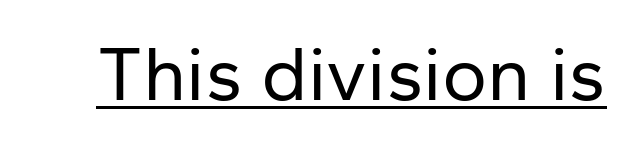
The font family rendered here belongs to the sans-serif group. These lines are rendered in a variable-pitch font. These lines keep a tight, regular rhythm from letter to letter. Letters have the restrained weight of plain body copy at most. The specimen includes a rule beneath the text block's lines. Ascenders rise straight up at ninety degrees.
